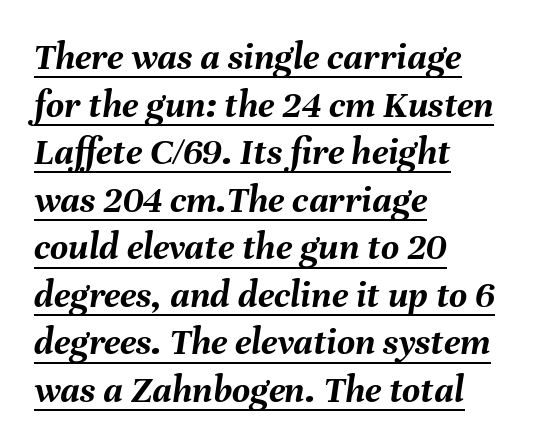
Q: Is the text bold? A: Yes.
Q: Is the text italic (slanted)? A: Yes, it leans right by about 8 degrees.
Q: Is the text underlined? A: Yes.
Q: How is the paragraph aligned? A: Left-aligned.
Q: Is the spacing between letters normal or unusually wide? A: Normal.
Q: Width (condensed, normal, or wide)? A: Normal.
Q: Stroke contrast? A: Medium.
Q: x-height? A: Medium.
Q: Monospaced? A: No.
